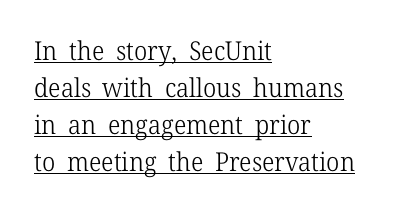
{"italic": "no", "bold": "no", "underline": "yes", "align": "left", "line_spacing": "normal", "line_spacing_ratio": 1.42, "letter_spacing": "normal", "letter_spacing_em": 0.0, "glyph_px": 26}
